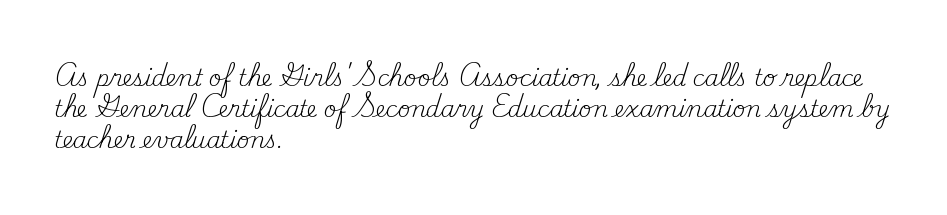
{"bold": "no", "underline": "no", "align": "left", "line_spacing": "normal", "line_spacing_ratio": 1.42, "letter_spacing": "normal", "letter_spacing_em": 0.0, "glyph_px": 22}
